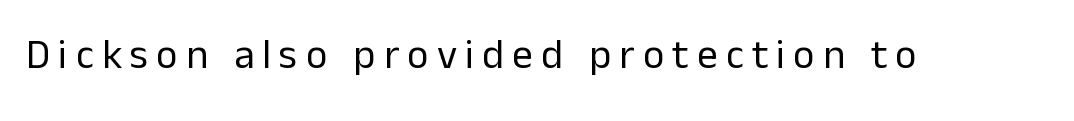
Q: Is the text bold? A: No.
Q: Is the text italic (slanted)? A: No, it is upright.
Q: Is the typeface a serif or a sans-serif typeface? A: Sans-serif.
Q: Is the text underlined? A: No.
Q: Is the spacing between letters normal or unusually wide? A: Unusually wide.
Q: Width (condensed, normal, or wide)? A: Normal.
Q: Stroke contrast? A: Low.
Q: x-height? A: Medium.
Q: Monospaced? A: No.
